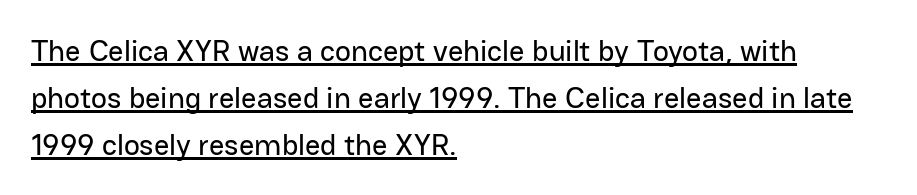
The image shows 30 px sans-serif type, upright; set left-aligned, normal line spacing (1.56x), normal letter spacing, underlined; low stroke contrast and a medium x-height.
